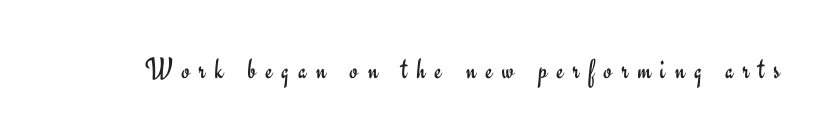
{"serif": "no", "bold": "no", "weight": "regular", "width": "normal", "stroke_contrast": "low", "x_height": "small", "monospaced": "no", "underline": "no", "letter_spacing": "wide", "letter_spacing_em": 0.31, "glyph_px": 30}
